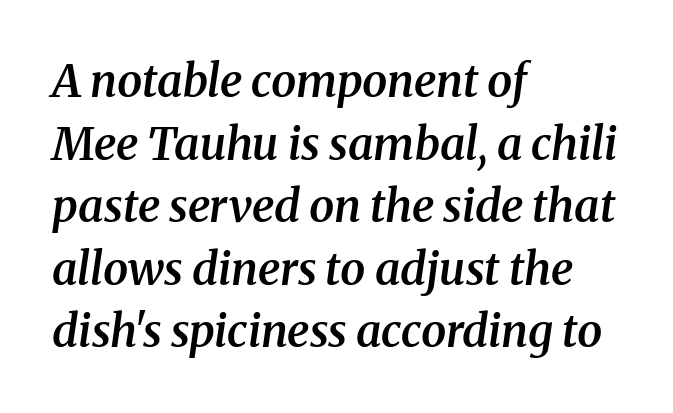
Q: Is the text bold? A: Semi-bold.
Q: Is the text italic (slanted)? A: Yes, it leans right by about 8 degrees.
Q: Is the typeface a serif or a sans-serif typeface? A: Serif.
Q: Is the text underlined? A: No.
Q: How is the paragraph aligned? A: Left-aligned.
Q: Is the spacing between letters normal or unusually wide? A: Normal.
Q: Is the spacing between lines tight, normal or loose? A: Normal.
Q: Width (condensed, normal, or wide)? A: Normal.
Q: Stroke contrast? A: Medium.
Q: x-height? A: Medium.
Q: Monospaced? A: No.
